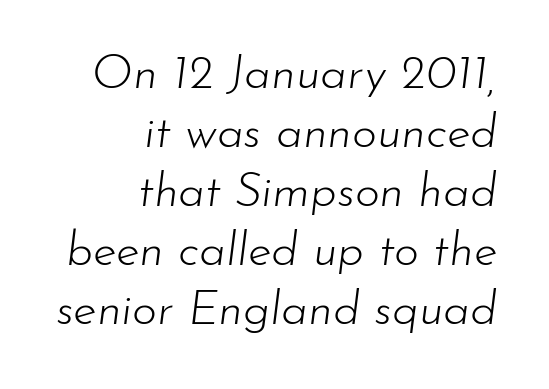
The image shows 48 px light type, italic (leaning right); set right-aligned, line spacing 1.23x, normal letter spacing, not underlined; low stroke contrast and a small x-height.
